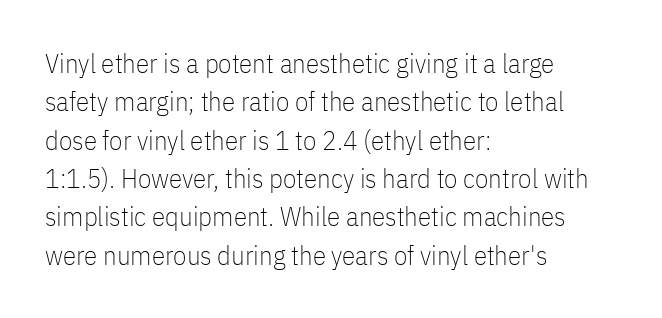
Every row of glyphs begins at an identical x-position on the left. A roman cut, with each character standing at attention. Does the leading feel generous? No, just average. The tracking reads as untouched default to a designer's eye.
